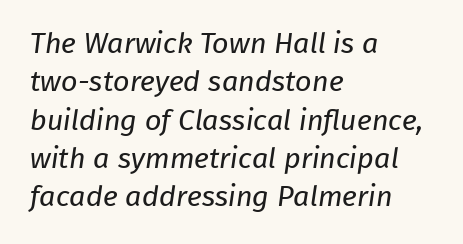
The rows are spaced the way most documents space them. Unlike a traditional serif, this face leaves its strokes unadorned. The letters sit at their default tracking, neither squeezed nor spread. Bare-footed words on every line. Character widths vary here, with narrow letters taking less room than wide ones. The typesetter chose a ragged-right arrangement here.
